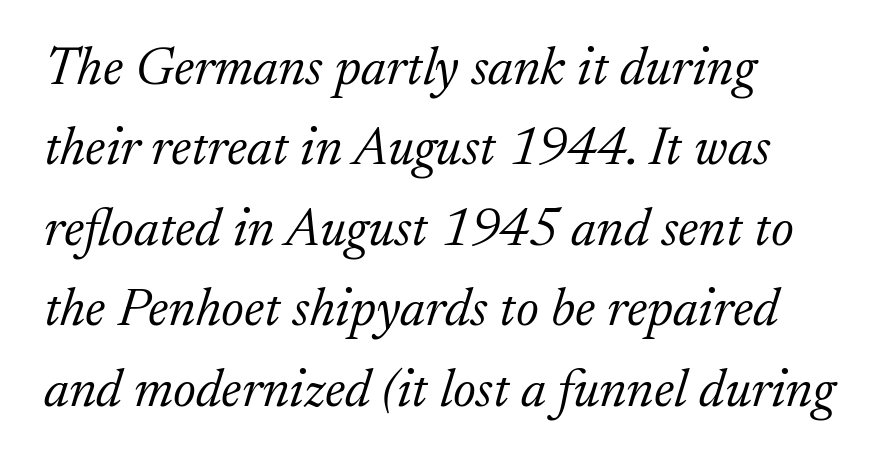
The font family rendered here belongs to the serif group. Every character sits at an angle, as italics do. The face used here is rendered with its standard letterfit. Weight class: somewhere from thin through regular.
